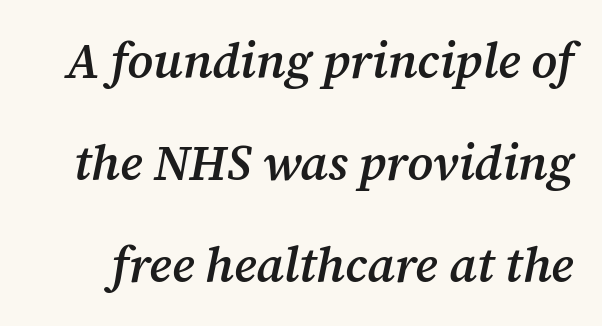
Q: Is the text bold? A: Semi-bold.
Q: Is the text italic (slanted)? A: Yes, it leans right by about 12 degrees.
Q: Is the typeface a serif or a sans-serif typeface? A: Serif.
Q: Is the text underlined? A: No.
Q: Is the spacing between letters normal or unusually wide? A: Normal.
Q: Is the spacing between lines tight, normal or loose? A: Loose.
Q: Width (condensed, normal, or wide)? A: Normal.
Q: Stroke contrast? A: Medium.
Q: x-height? A: Medium.
Q: Monospaced? A: No.
